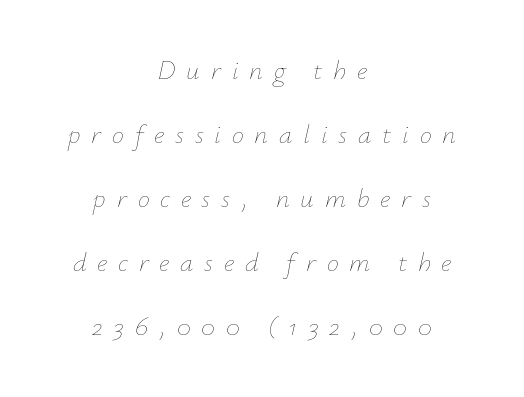
Q: Is the text bold? A: No.
Q: Is the text italic (slanted)? A: Yes, it leans right by about 12 degrees.
Q: Is the text underlined? A: No.
Q: How is the paragraph aligned? A: Centered.
Q: Is the spacing between letters normal or unusually wide? A: Unusually wide.
Q: Is the spacing between lines tight, normal or loose? A: Loose.
